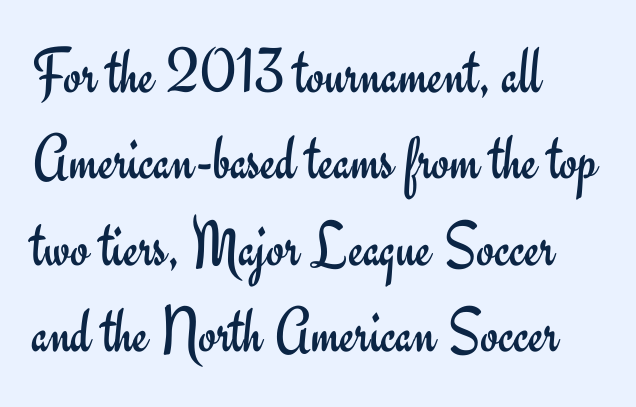
{"serif": "no", "bold": "no", "weight": "regular", "width": "normal", "stroke_contrast": "low", "x_height": "small", "monospaced": "no", "underline": "no", "align": "left", "line_spacing": "normal", "line_spacing_ratio": 1.33, "letter_spacing": "normal", "letter_spacing_em": 0.0, "glyph_px": 65}
